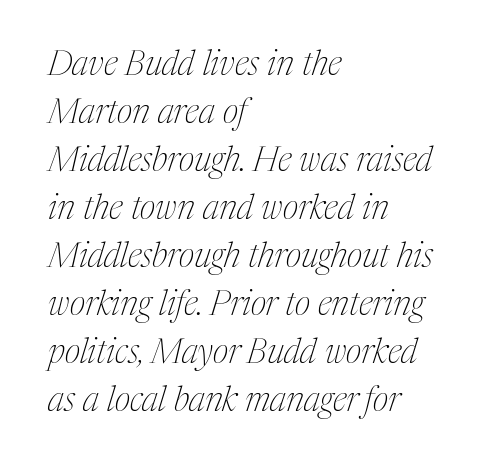
The specimen omits any rule beneath the text block's lines. The ragged edge is on the right, which tells us the setting is flush left. Notice how descenders clear the ascenders below comfortably — that's standard leading. Is the type slanted? Yes — the strokes lean at a clear angle.
